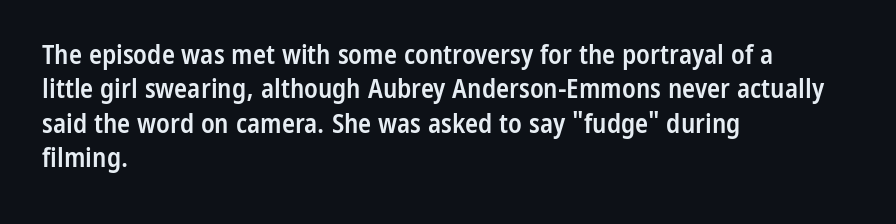
The image shows 27 px text type, upright; set left-aligned, normal line spacing (1.27x), normal letter spacing, not underlined.
